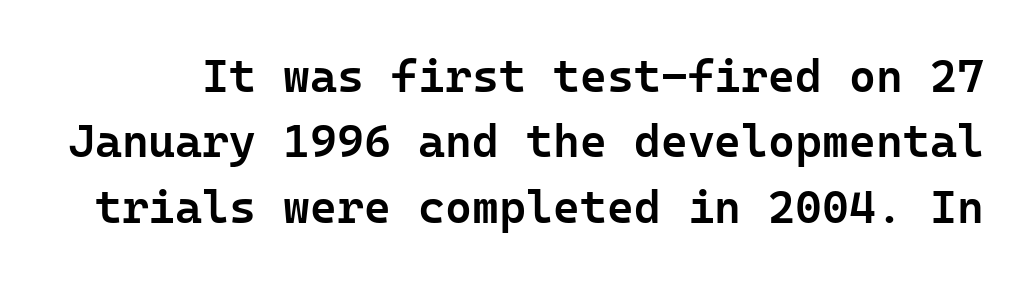
The image shows 46 px semibold sans-serif type, upright; set normal line spacing (1.42x), normal letter spacing, not underlined; low stroke contrast and a medium x-height.
